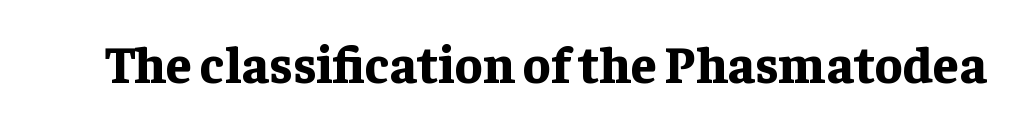
The strip under each line holds only bare page. How are the letters spaced? Ordinarily, with no added tracking. Ordinary non-slanted type is in use. The letters advance in unequal steps, a hallmark of proportional type. Emphasis by weight is at full strength: bold.
